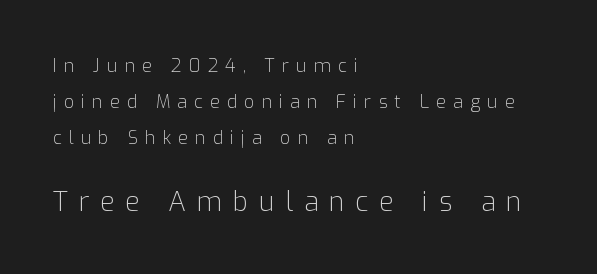
{"italic": "no", "bold": "no", "underline": "no", "align": "left", "line_spacing": "loose", "line_spacing_ratio": 2.01, "letter_spacing": "wide", "letter_spacing_em": 0.39, "larger_block": "second", "size_ratio": 1.5, "glyph_px": 27}
